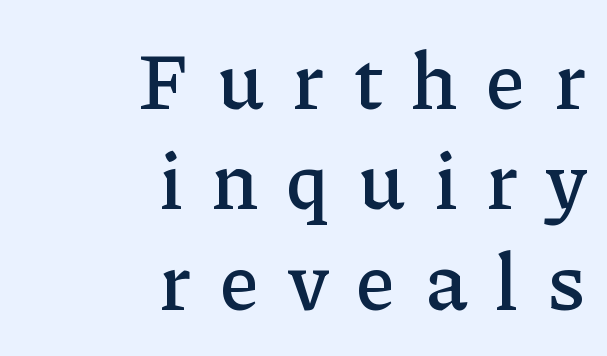
Q: Is the text italic (slanted)? A: No, it is upright.
Q: Is the typeface a serif or a sans-serif typeface? A: Serif.
Q: Is the text underlined? A: No.
Q: How is the paragraph aligned? A: Right-aligned.
Q: Is the spacing between letters normal or unusually wide? A: Unusually wide.
Q: Is the spacing between lines tight, normal or loose? A: Normal.
Q: Width (condensed, normal, or wide)? A: Normal.
Q: Stroke contrast? A: Low.
Q: x-height? A: Medium.
Q: Monospaced? A: No.
